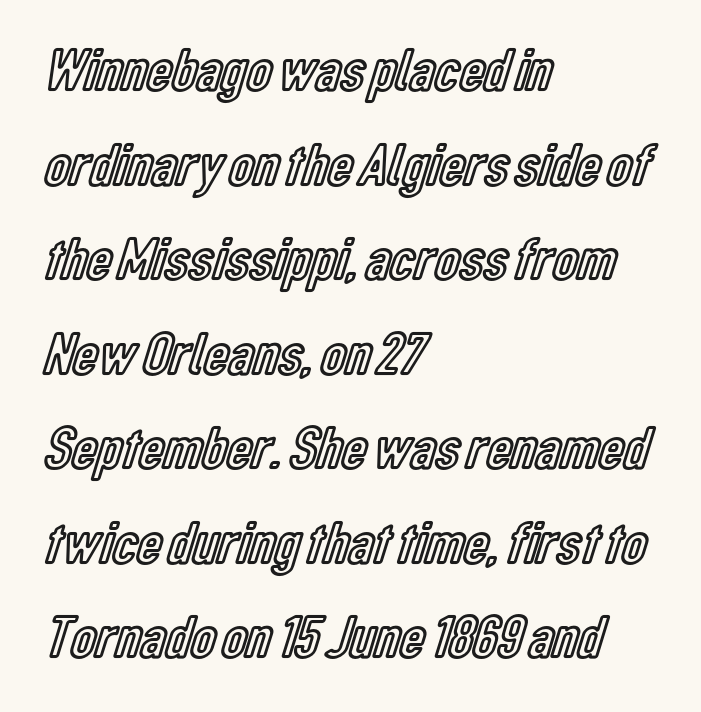
{"width": "condensed", "x_height": "medium", "monospaced": "no", "underline": "no", "align": "left", "line_spacing": "normal", "line_spacing_ratio": 1.55, "letter_spacing": "normal", "letter_spacing_em": 0.0, "glyph_px": 61}
